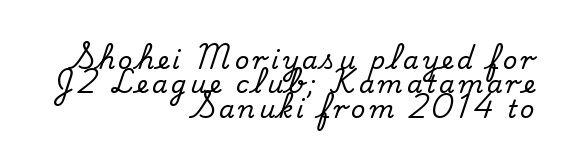
Q: Is the text italic (slanted)? A: Yes.
Q: Is the text underlined? A: No.
Q: How is the paragraph aligned? A: Right-aligned.
Q: Is the spacing between lines tight, normal or loose? A: Tight.
